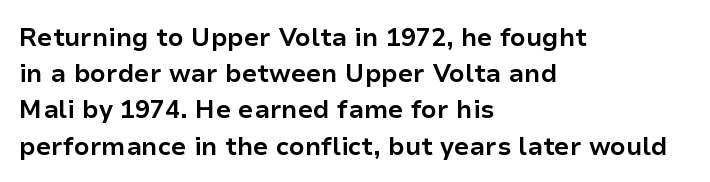
The image shows 25 px bold type, upright; set left-aligned, normal line spacing (1.45x), normal letter spacing, not underlined.
